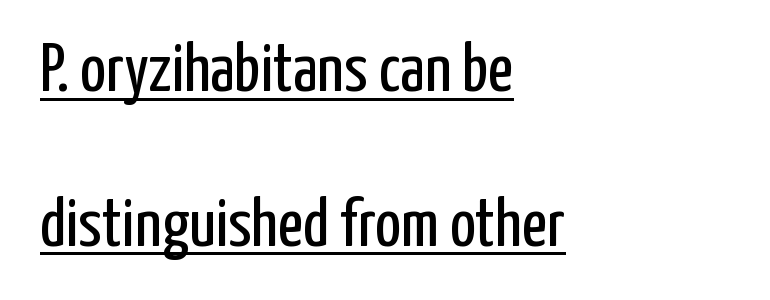
{"serif": "no", "italic": "no", "bold": "no", "weight": "regular", "width": "condensed", "stroke_contrast": "low", "x_height": "medium", "monospaced": "no", "underline": "yes", "align": "left", "line_spacing": "loose", "line_spacing_ratio": 2.24, "letter_spacing": "normal", "letter_spacing_em": 0.0, "glyph_px": 69}
